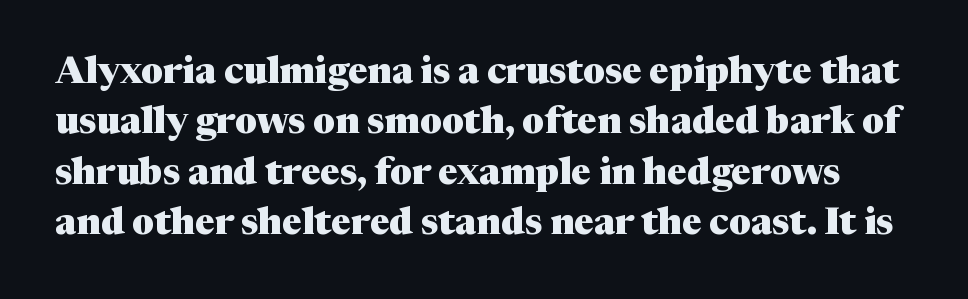
Q: Is the text bold? A: Yes.
Q: Is the text italic (slanted)? A: No, it is upright.
Q: Is the typeface a serif or a sans-serif typeface? A: Serif.
Q: Is the text underlined? A: No.
Q: Is the spacing between letters normal or unusually wide? A: Normal.
Q: Is the spacing between lines tight, normal or loose? A: Normal.
Q: Width (condensed, normal, or wide)? A: Normal.
Q: Stroke contrast? A: Medium.
Q: x-height? A: Medium.
Q: Monospaced? A: No.
